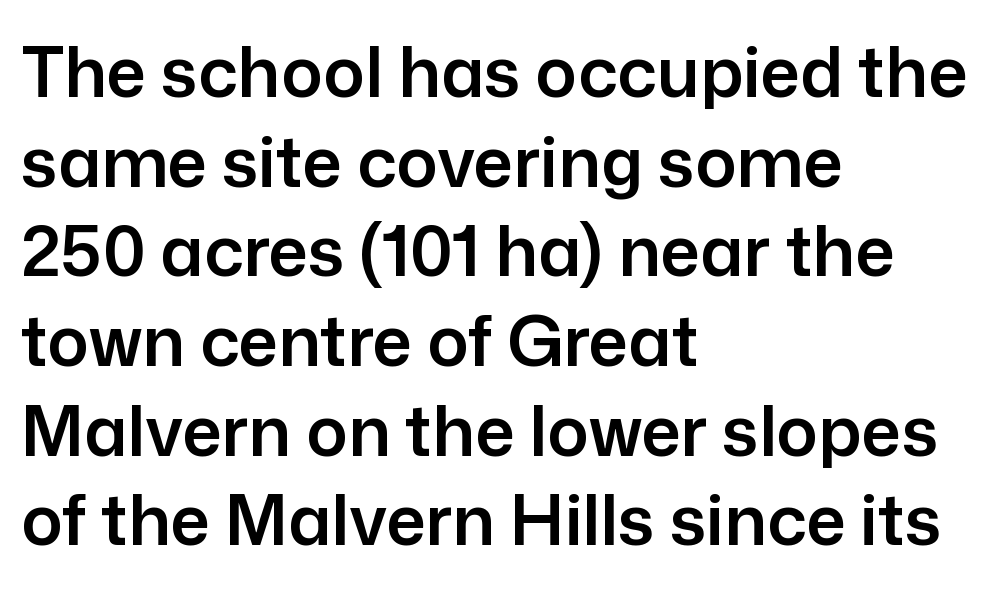
Q: Is the text italic (slanted)? A: No, it is upright.
Q: Is the typeface a serif or a sans-serif typeface? A: Sans-serif.
Q: Is the text underlined? A: No.
Q: How is the paragraph aligned? A: Left-aligned.
Q: Is the spacing between letters normal or unusually wide? A: Normal.
Q: Is the spacing between lines tight, normal or loose? A: Normal.
Q: Width (condensed, normal, or wide)? A: Normal.
Q: Stroke contrast? A: Low.
Q: x-height? A: Medium.
Q: Monospaced? A: No.
